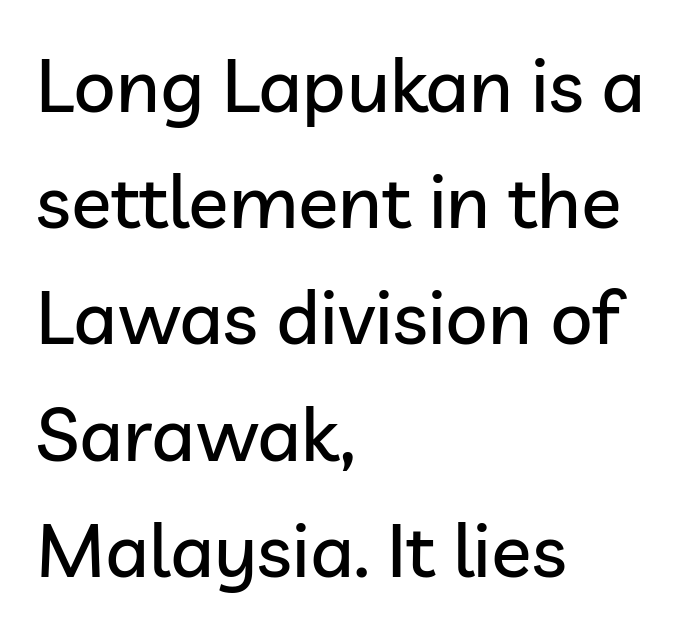
What kind of face is this? One without serifs — a sans. The typesetter chose a ragged-right arrangement here. No word sits above an underline. Spacing between characters is what you'd get straight out of the box. Honestly, the row spacing looks completely unremarkable. The passage shown is typed in a proportional face where columns would drift.
